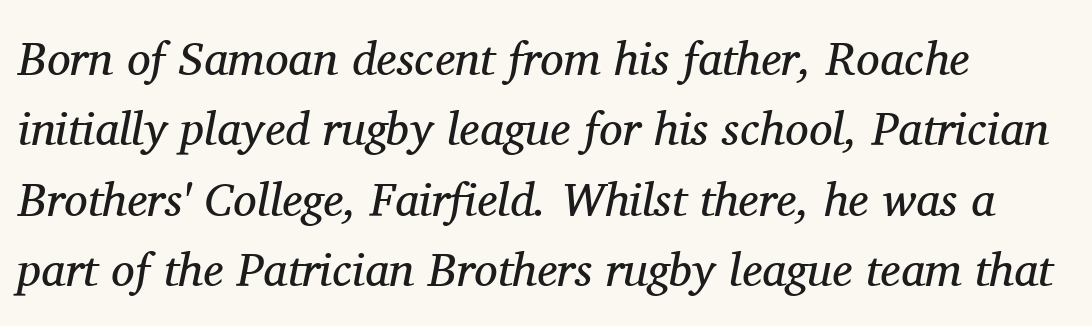
Think standard paragraph weight, or any step lighter than that. Looks like regular typesetting: each glyph gets only the width it needs. Classification — serif. Leading: standard.
